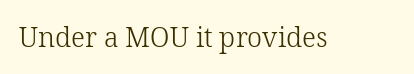
The image shows 27 px text type, upright; set normal letter spacing, not underlined.
